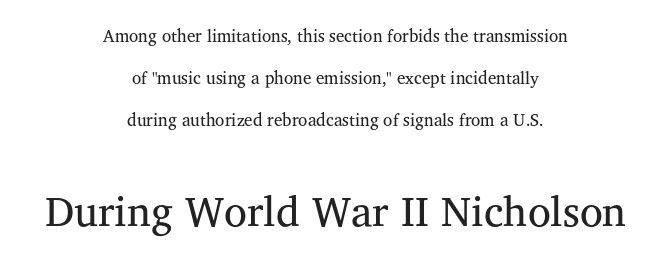
Q: Is the text bold? A: No.
Q: Is the text italic (slanted)? A: No, it is upright.
Q: Is the typeface a serif or a sans-serif typeface? A: Serif.
Q: Is the text underlined? A: No.
Q: How is the paragraph aligned? A: Centered.
Q: Is the spacing between letters normal or unusually wide? A: Normal.
Q: Is the spacing between lines tight, normal or loose? A: Loose.
Q: Which block of text is set in a larger size, the first (top) or the second (bottom)? A: The second (bottom) one.
Q: Width (condensed, normal, or wide)? A: Normal.
Q: Stroke contrast? A: Medium.
Q: x-height? A: Medium.
Q: Monospaced? A: No.
